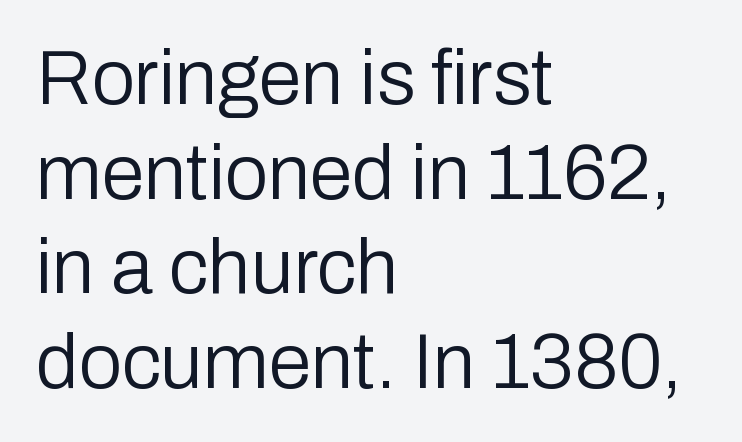
Caption: standard tracking, unaltered. Do the letters lean? They stand straight. The face used here is proportionally spaced, like ordinary book or web type. This reads as an unemphasized weight, regular at the heaviest. Font category for this specimen: sans-serif. Type without underlining.
